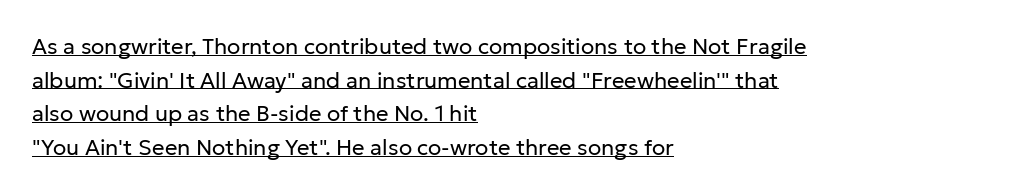
The image shows 22 px text type, upright; set left-aligned, normal line spacing (1.53x), normal letter spacing, underlined.
